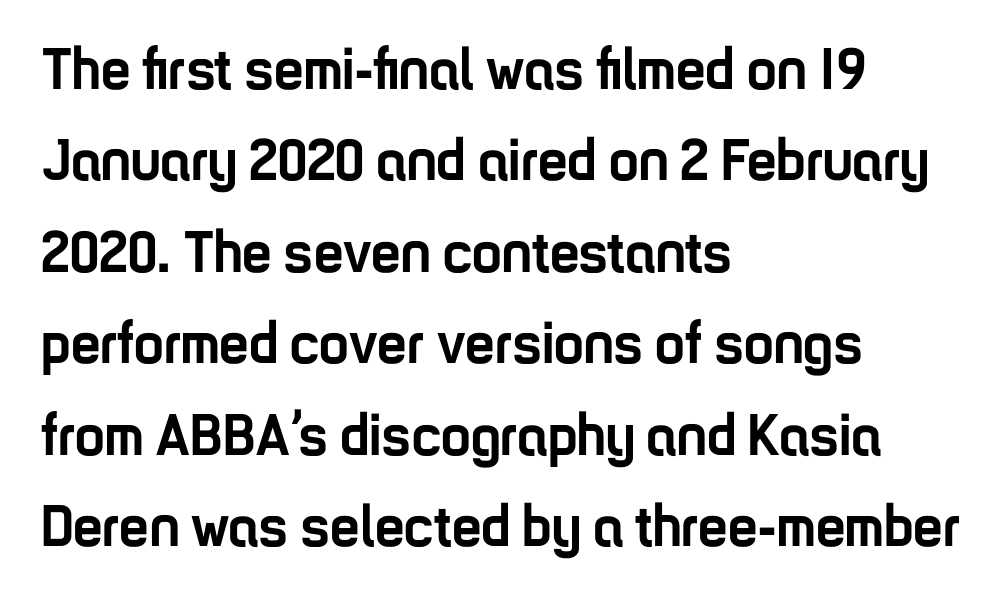
{"serif": "no", "italic": "no", "bold": "yes", "weight": "semibold", "width": "condensed", "stroke_contrast": "low", "x_height": "medium", "monospaced": "no", "underline": "no", "align": "left", "line_spacing": "normal", "line_spacing_ratio": 1.55, "letter_spacing": "normal", "letter_spacing_em": 0.0, "glyph_px": 59}
